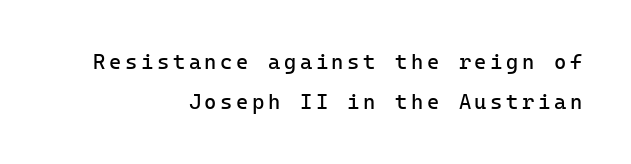
The image shows 21 px text type, upright; set right-aligned, loose line spacing (1.91x), not underlined.
